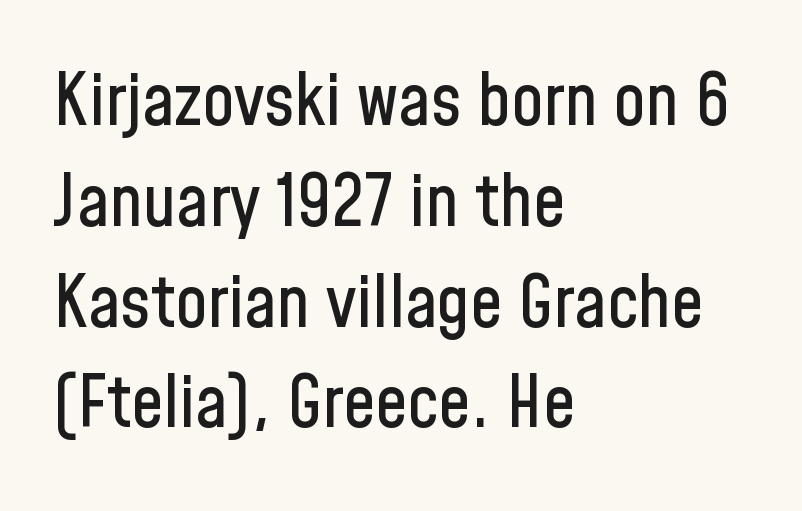
{"serif": "no", "italic": "no", "width": "condensed", "stroke_contrast": "low", "x_height": "medium", "monospaced": "no", "underline": "no", "align": "left", "line_spacing": "normal", "line_spacing_ratio": 1.4, "letter_spacing": "normal", "letter_spacing_em": 0.0, "glyph_px": 72}
